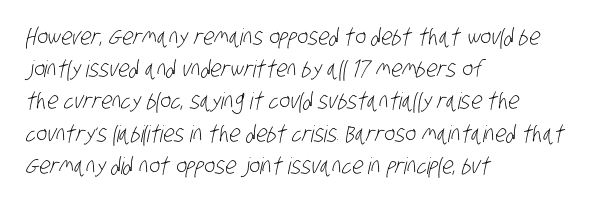
Q: Is the text bold? A: No.
Q: Is the text underlined? A: No.
Q: How is the paragraph aligned? A: Left-aligned.
Q: Is the spacing between letters normal or unusually wide? A: Normal.
Q: Is the spacing between lines tight, normal or loose? A: Normal.
